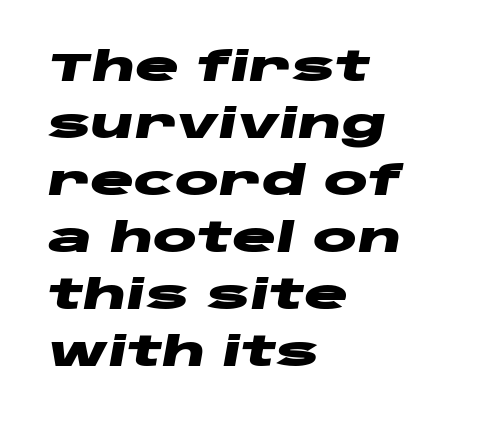
{"italic": "yes", "lean": "right", "slant_degrees": 10, "bold": "yes", "weight": "heavy", "width": "wide", "stroke_contrast": "low", "x_height": "large", "monospaced": "no", "underline": "no", "align": "left", "line_spacing": "normal", "line_spacing_ratio": 1.39, "letter_spacing": "normal", "letter_spacing_em": 0.0, "glyph_px": 41}
